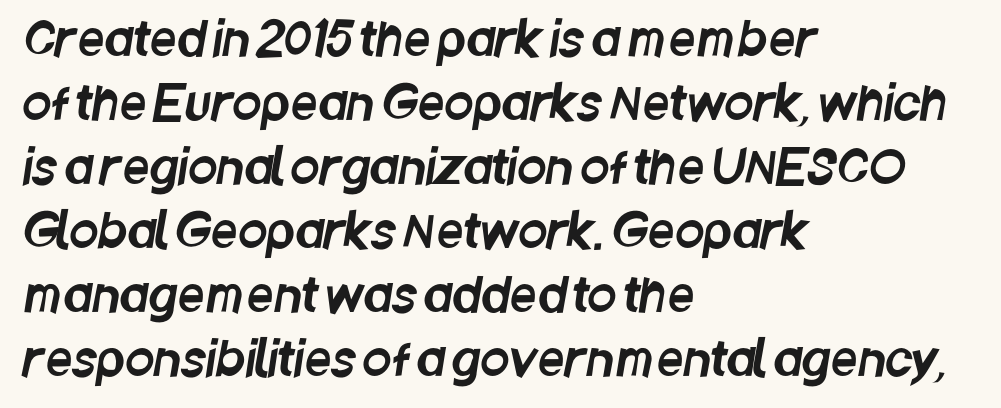
{"serif": "no", "width": "condensed", "stroke_contrast": "low", "x_height": "large", "monospaced": "no", "underline": "no", "align": "left", "line_spacing": "normal", "line_spacing_ratio": 1.36, "letter_spacing": "normal", "letter_spacing_em": 0.0, "glyph_px": 47}
